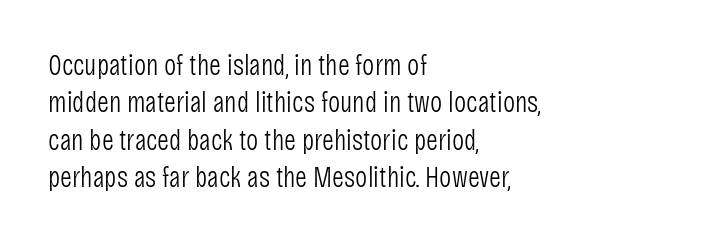
Q: Is the text bold? A: No.
Q: Is the text italic (slanted)? A: No, it is upright.
Q: Is the typeface a serif or a sans-serif typeface? A: Sans-serif.
Q: Is the text underlined? A: No.
Q: How is the paragraph aligned? A: Left-aligned.
Q: Is the spacing between letters normal or unusually wide? A: Normal.
Q: Is the spacing between lines tight, normal or loose? A: Normal.
Q: Width (condensed, normal, or wide)? A: Condensed.
Q: Stroke contrast? A: Low.
Q: x-height? A: Large.
Q: Monospaced? A: No.
